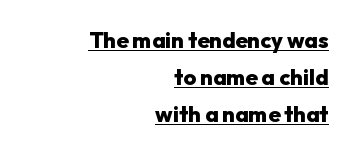
Q: Is the text bold? A: Yes.
Q: Is the text italic (slanted)? A: No, it is upright.
Q: Is the text underlined? A: Yes.
Q: How is the paragraph aligned? A: Right-aligned.
Q: Is the spacing between letters normal or unusually wide? A: Normal.
Q: Is the spacing between lines tight, normal or loose? A: Normal.
